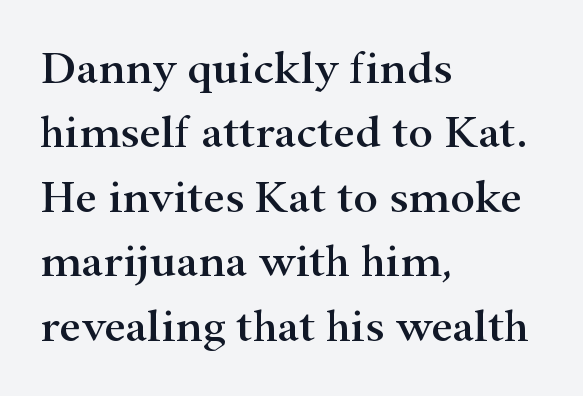
{"serif": "yes", "italic": "no", "width": "wide", "stroke_contrast": "high", "x_height": "small", "monospaced": "no", "underline": "no", "align": "left", "line_spacing": "normal", "line_spacing_ratio": 1.37, "letter_spacing": "normal", "letter_spacing_em": 0.0, "glyph_px": 47}
